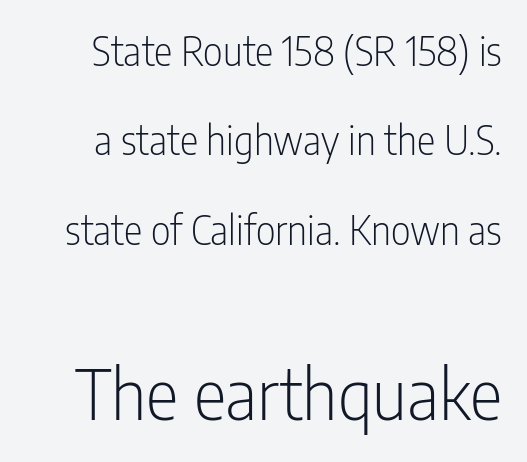
Q: Is the text bold? A: No.
Q: Is the text italic (slanted)? A: No, it is upright.
Q: Is the typeface a serif or a sans-serif typeface? A: Sans-serif.
Q: Is the text underlined? A: No.
Q: Is the spacing between letters normal or unusually wide? A: Normal.
Q: Is the spacing between lines tight, normal or loose? A: Loose.
Q: Which block of text is set in a larger size, the first (top) or the second (bottom)? A: The second (bottom) one.
Q: Width (condensed, normal, or wide)? A: Condensed.
Q: Stroke contrast? A: Low.
Q: x-height? A: Medium.
Q: Monospaced? A: No.
